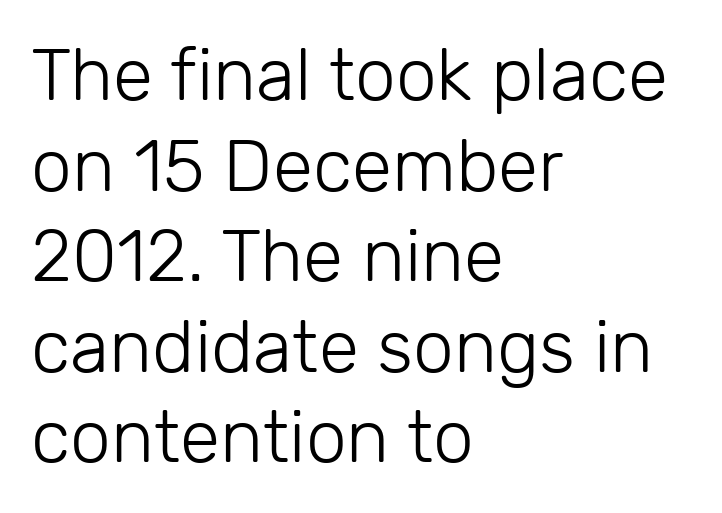
{"serif": "no", "italic": "no", "bold": "no", "weight": "light", "width": "normal", "stroke_contrast": "low", "x_height": "medium", "monospaced": "no", "underline": "no", "align": "left", "line_spacing_ratio": 1.24, "letter_spacing": "normal", "letter_spacing_em": 0.0, "glyph_px": 73}
